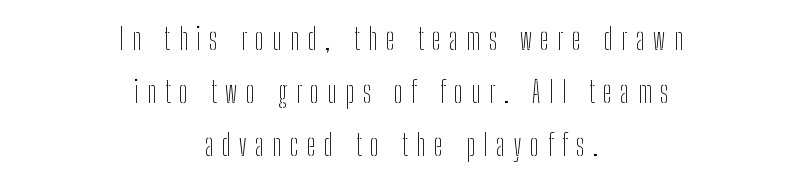
{"serif": "no", "italic": "no", "bold": "no", "weight": "thin", "width": "condensed", "stroke_contrast": "low", "x_height": "medium", "monospaced": "no", "underline": "no", "align": "center", "line_spacing_ratio": 1.82, "letter_spacing": "wide", "letter_spacing_em": 0.3, "glyph_px": 29}
